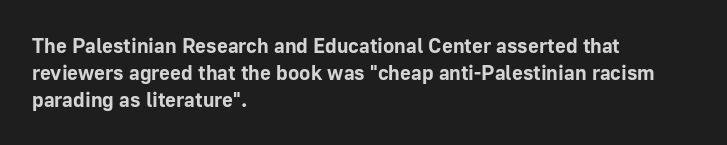
The image shows 21 px bold type, upright; set left-aligned, normal line spacing (1.29x), normal letter spacing, not underlined.
